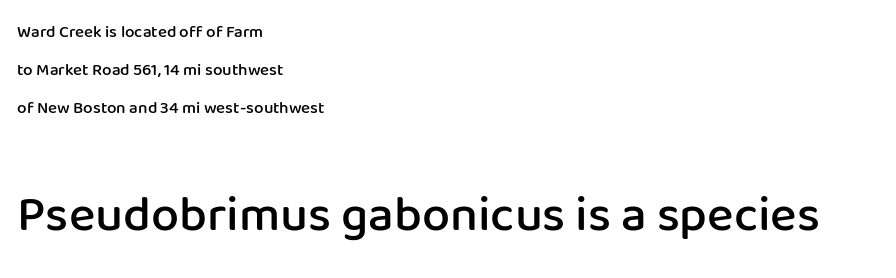
Character size in the trailing block exceeds that of the leading block. Designer's note — italics off, roman on. The passage shown is not underscored anywhere. Compared with typical paragraphs, the rows here are farther apart.
